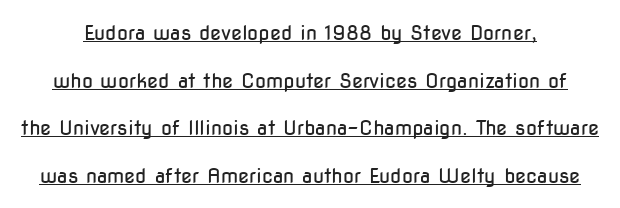
{"italic": "no", "bold": "no", "underline": "yes", "line_spacing": "loose", "line_spacing_ratio": 2.38, "letter_spacing": "normal", "letter_spacing_em": 0.0, "glyph_px": 20}
